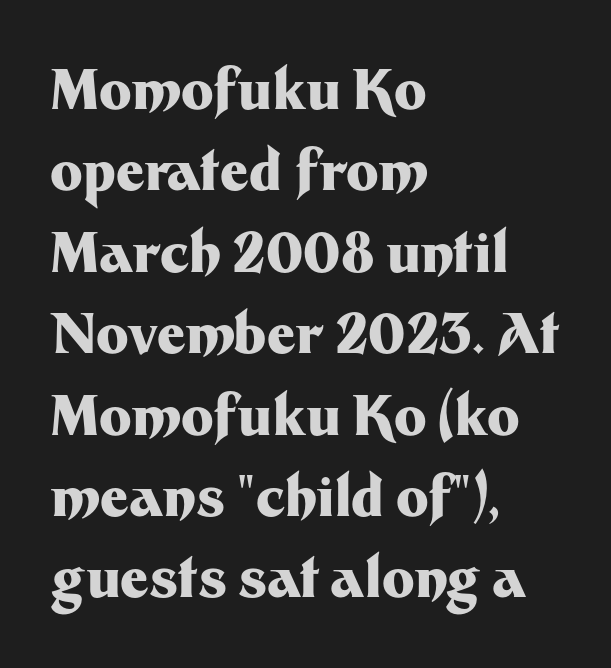
The image shows 55 px heavy sans-serif type, upright; set left-aligned, normal line spacing (1.48x), normal letter spacing, not underlined; medium stroke contrast and a medium x-height.
